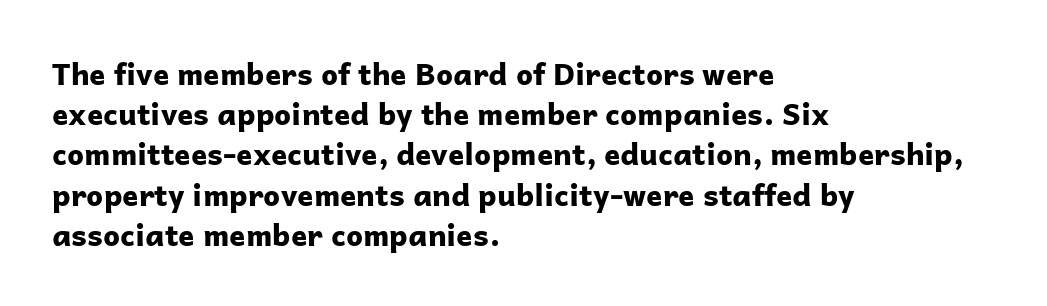
The image shows 30 px bold sans-serif type, upright; set left-aligned, normal line spacing (1.34x), normal letter spacing, not underlined; low stroke contrast and a medium x-height.
